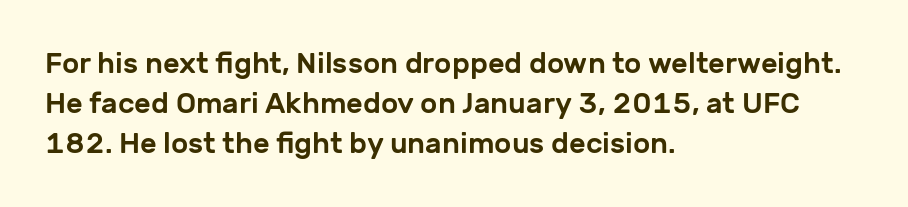
{"serif": "no", "italic": "no", "width": "normal", "stroke_contrast": "low", "x_height": "medium", "monospaced": "no", "underline": "no", "align": "left", "line_spacing": "normal", "line_spacing_ratio": 1.38, "letter_spacing": "normal", "letter_spacing_em": 0.0, "glyph_px": 29}
